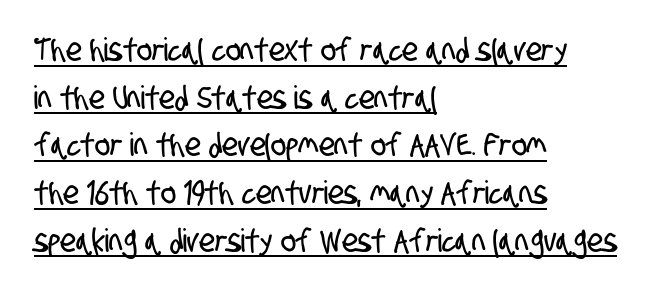
The image shows 32 px condensed sans-serif type; set left-aligned, normal line spacing (1.49x), normal letter spacing, underlined; low stroke contrast and a large x-height.
